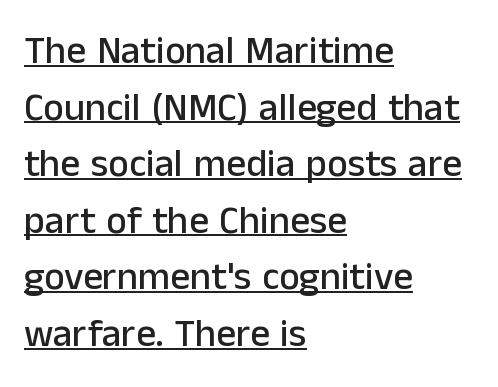
{"serif": "no", "italic": "no", "width": "normal", "stroke_contrast": "low", "x_height": "medium", "monospaced": "no", "underline": "yes", "align": "left", "line_spacing": "normal", "line_spacing_ratio": 1.45, "letter_spacing": "normal", "letter_spacing_em": 0.0, "glyph_px": 39}
